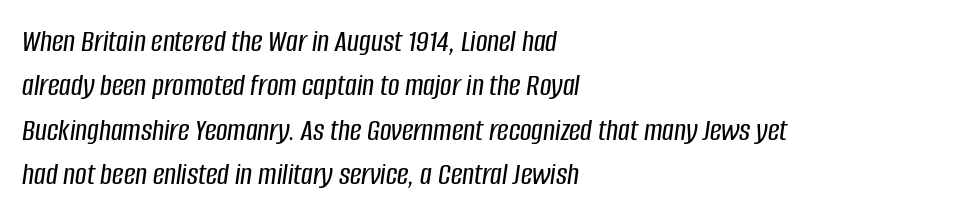
Q: Is the text italic (slanted)? A: Yes, it leans right by about 8 degrees.
Q: Is the text underlined? A: No.
Q: How is the paragraph aligned? A: Left-aligned.
Q: Is the spacing between letters normal or unusually wide? A: Normal.
Q: Is the spacing between lines tight, normal or loose? A: Normal.
Q: Width (condensed, normal, or wide)? A: Condensed.
Q: Stroke contrast? A: Low.
Q: x-height? A: Large.
Q: Monospaced? A: No.
